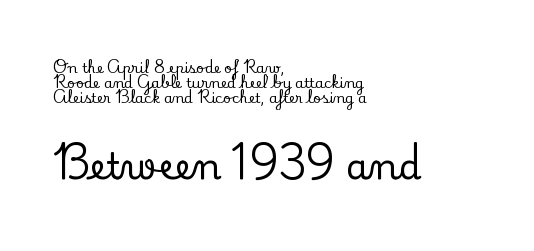
The image shows 36 px serif type, upright; set left-aligned, tight line spacing (1.07x), normal letter spacing, not underlined; the second (bottom) block is 2.57x larger; low stroke contrast and a small x-height.
